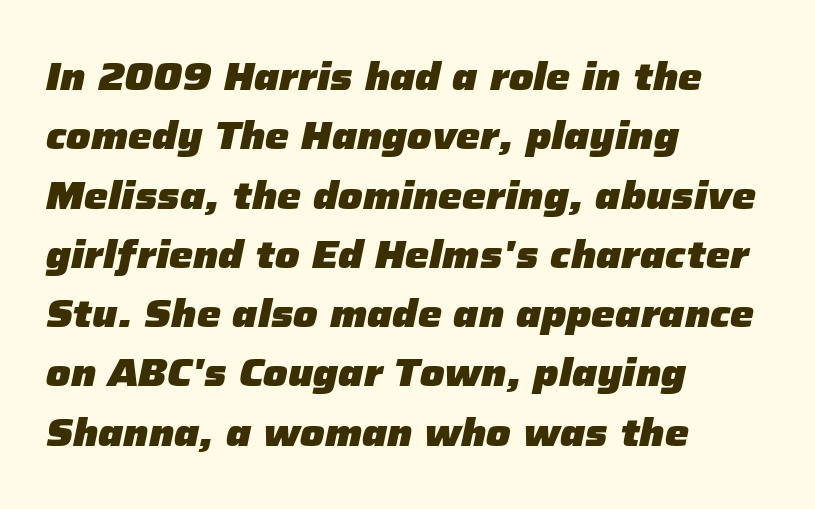
The image shows 38 px heavy type, italic (leaning right); set left-aligned, normal line spacing (1.56x), normal letter spacing, not underlined; low stroke contrast and a medium x-height.
